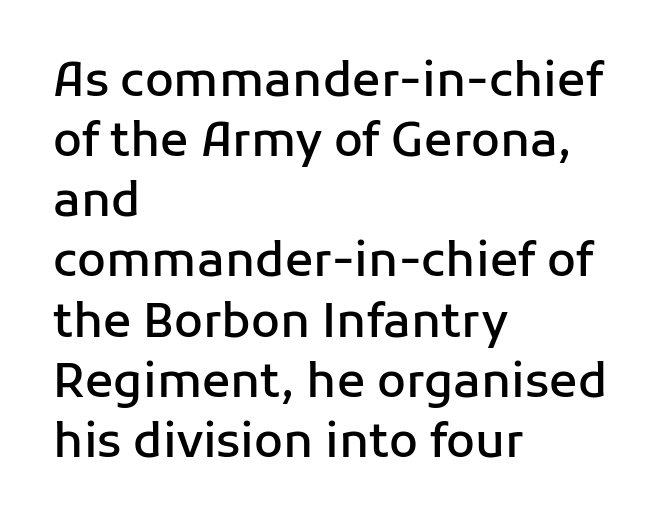
The image shows 47 px semibold sans-serif type, upright; set left-aligned, normal line spacing (1.28x), normal letter spacing, not underlined; low stroke contrast and a medium x-height.
